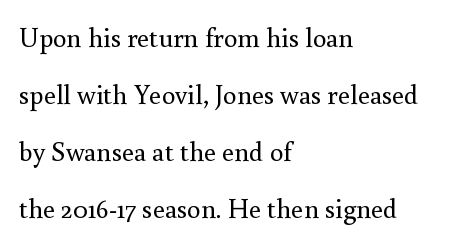
A clean baseline with only descenders dipping below it. This sample uses an upright cut, with every glyph sitting square on the baseline. The face used here is rendered with its standard letterfit. The leading is generous, giving the passage an open texture. The rendering anchors every line to the left-hand side. Each stroke keeps to a modest, everyday thickness or less.
